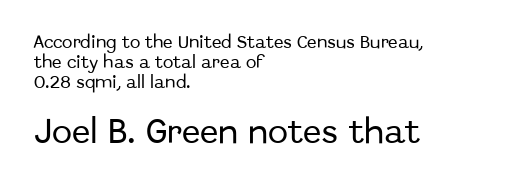
The rag falls on the right side of this text block. Descender tails drop into unmarked territory. The line-height multiplier appears to be the usual default. This sample uses an upright cut, with every glyph sitting square on the baseline.
